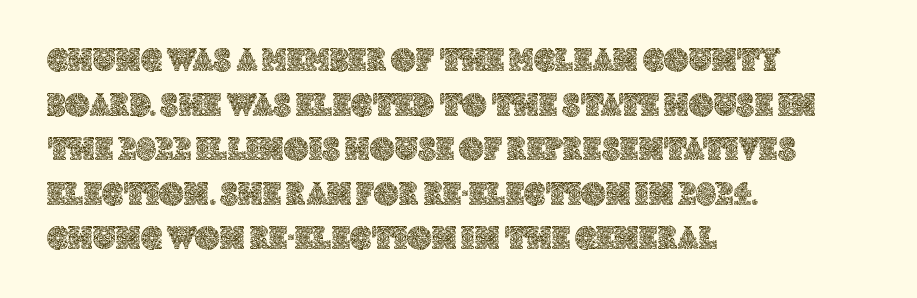
Q: Is the text italic (slanted)? A: No, it is upright.
Q: Is the text underlined? A: No.
Q: How is the paragraph aligned? A: Left-aligned.
Q: Is the spacing between letters normal or unusually wide? A: Normal.
Q: Is the spacing between lines tight, normal or loose? A: Normal.
Q: Width (condensed, normal, or wide)? A: Normal.
Q: x-height? A: Large.
Q: Monospaced? A: No.
